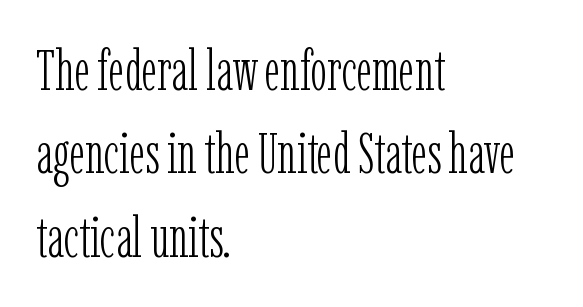
The image shows 56 px light, condensed serif type, upright; set left-aligned, normal line spacing (1.49x), normal letter spacing, not underlined; low stroke contrast and a medium x-height.
